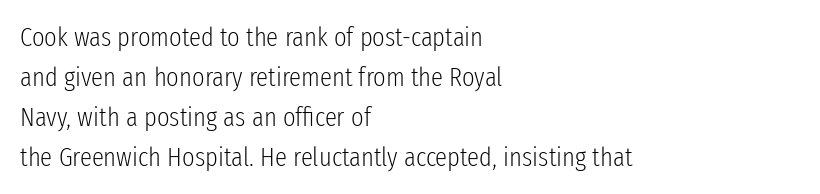
Italic: no, the glyphs are upright roman. Observe the ordinary spacing: letters are neighbours, not strangers. Line spacing here is normal. The zone under the glyphs is completely vacant. These lines stack with their left ends in a neat column.
